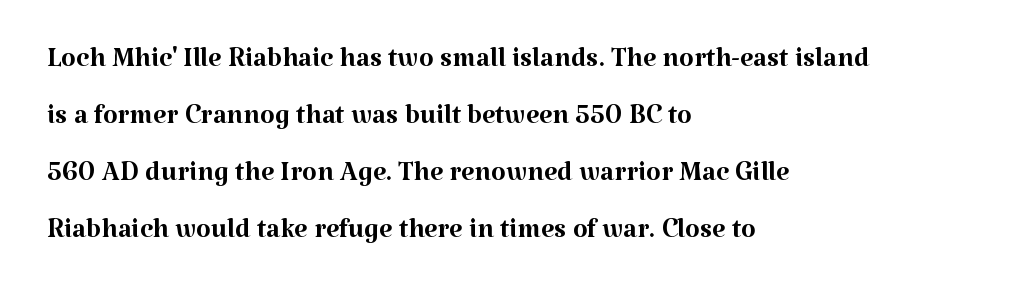
The image shows 38 px regular-weight serif type, upright; set left-aligned, normal line spacing (1.5x), normal letter spacing, not underlined; medium stroke contrast and a medium x-height.
